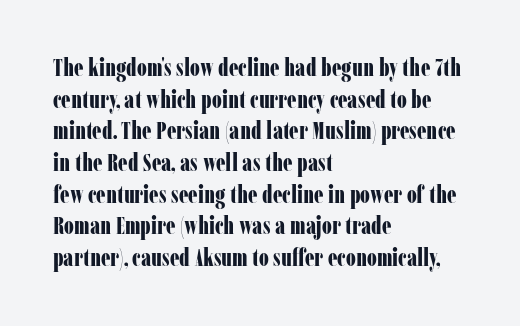
Q: Is the text bold? A: Yes.
Q: Is the text italic (slanted)? A: No, it is upright.
Q: Is the text underlined? A: No.
Q: How is the paragraph aligned? A: Left-aligned.
Q: Is the spacing between letters normal or unusually wide? A: Normal.
Q: Is the spacing between lines tight, normal or loose? A: Normal.
